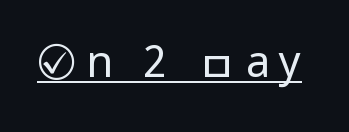
The image shows 43 px regular-weight, condensed sans-serif type, upright; set unusually wide letter spacing (+0.22 em), underlined; low stroke contrast.
